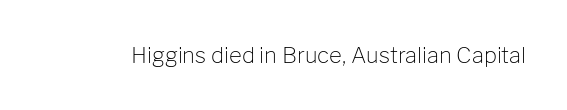
The image shows 22 px text type, upright; set normal letter spacing, not underlined.
